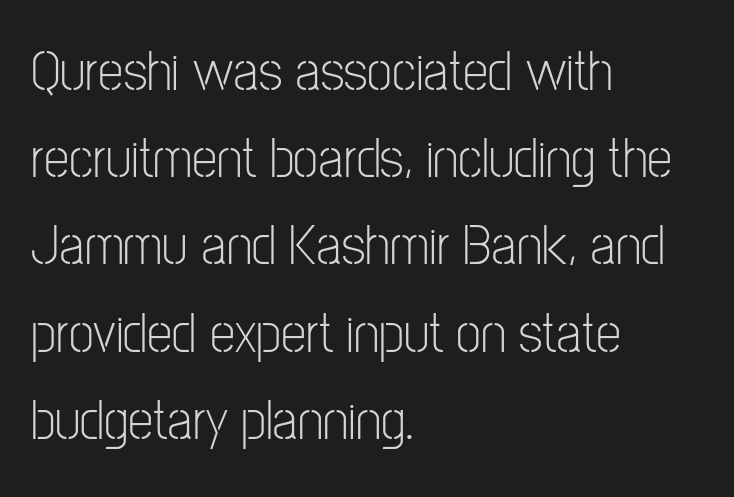
The image shows 57 px light, condensed sans-serif type, upright; set left-aligned, normal line spacing (1.53x), normal letter spacing, not underlined; low stroke contrast and a medium x-height.
